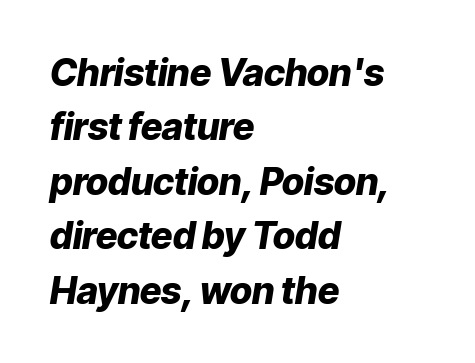
{"italic": "yes", "lean": "right", "slant_degrees": 9, "bold": "yes", "weight": "heavy", "width": "normal", "stroke_contrast": "low", "x_height": "medium", "monospaced": "no", "underline": "no", "align": "left", "line_spacing": "normal", "line_spacing_ratio": 1.47, "letter_spacing": "normal", "letter_spacing_em": 0.0, "glyph_px": 37}
